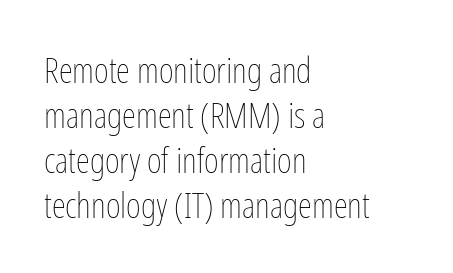
Tracking here is standard; glyphs follow each other at the usual distance. You can tell it's not italic because the verticals are truly vertical. Summary of weight: not heavy and not bold. The zone under the glyphs is completely vacant. Leading: standard. Note the varied advance widths — an 'i' is clearly narrower than an 'm'.
